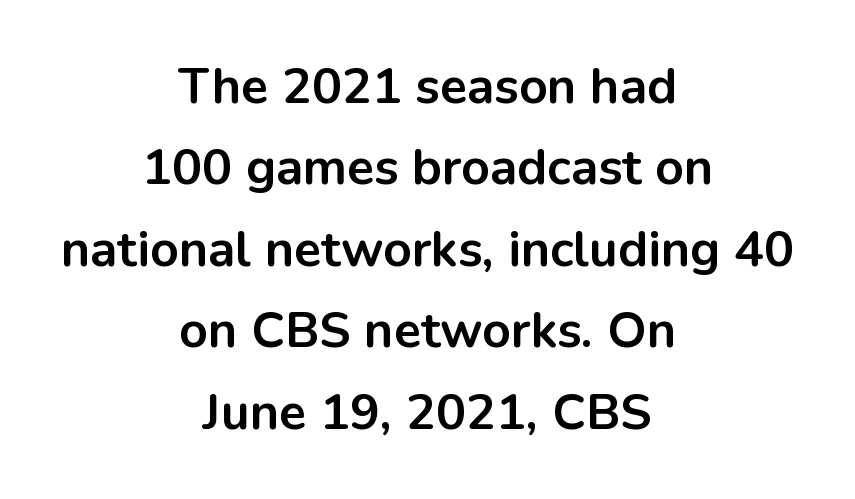
Q: Is the text bold? A: Yes.
Q: Is the text italic (slanted)? A: No, it is upright.
Q: Is the typeface a serif or a sans-serif typeface? A: Sans-serif.
Q: Is the text underlined? A: No.
Q: How is the paragraph aligned? A: Centered.
Q: Is the spacing between letters normal or unusually wide? A: Normal.
Q: Is the spacing between lines tight, normal or loose? A: Normal.
Q: Width (condensed, normal, or wide)? A: Normal.
Q: Stroke contrast? A: Low.
Q: x-height? A: Medium.
Q: Monospaced? A: No.
